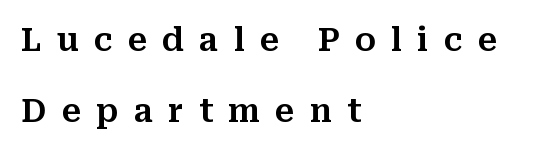
{"serif": "yes", "italic": "no", "width": "normal", "stroke_contrast": "medium", "x_height": "medium", "monospaced": "no", "underline": "no", "align": "left", "line_spacing": "loose", "line_spacing_ratio": 2.22, "letter_spacing": "wide", "letter_spacing_em": 0.47, "glyph_px": 32}
